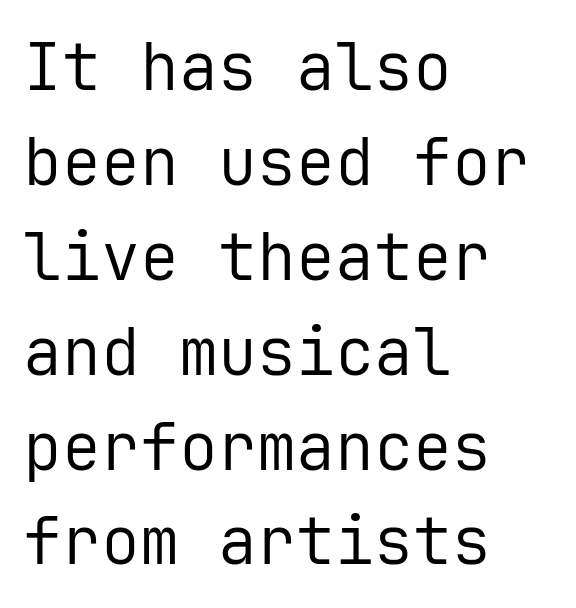
Q: Is the text bold? A: No.
Q: Is the text italic (slanted)? A: No, it is upright.
Q: Is the typeface a serif or a sans-serif typeface? A: Sans-serif.
Q: Is the text underlined? A: No.
Q: How is the paragraph aligned? A: Left-aligned.
Q: Is the spacing between letters normal or unusually wide? A: Normal.
Q: Is the spacing between lines tight, normal or loose? A: Normal.
Q: Width (condensed, normal, or wide)? A: Normal.
Q: Stroke contrast? A: Low.
Q: x-height? A: Medium.
Q: Monospaced? A: Yes.
